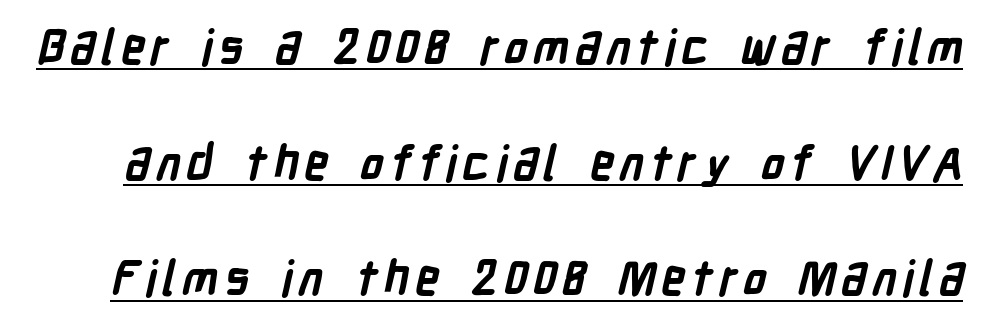
Think of a printed novel: that variable character pitch is what you see here. Beneath each row of characters lies a ruled line. Serif or sans? Sans — the stroke terminals are bare. The line-height multiplier appears high, well above default.
